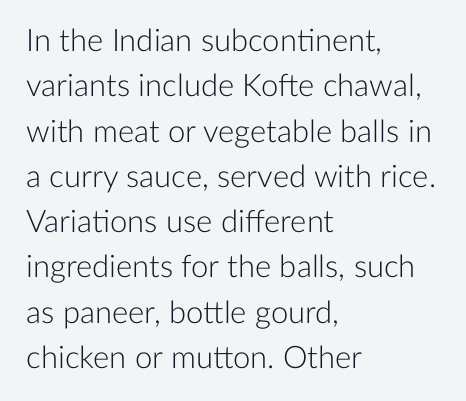
{"serif": "no", "italic": "no", "bold": "no", "weight": "light", "width": "normal", "stroke_contrast": "low", "x_height": "medium", "monospaced": "no", "underline": "no", "align": "left", "line_spacing": "normal", "line_spacing_ratio": 1.46, "letter_spacing": "normal", "letter_spacing_em": 0.0, "glyph_px": 31}
